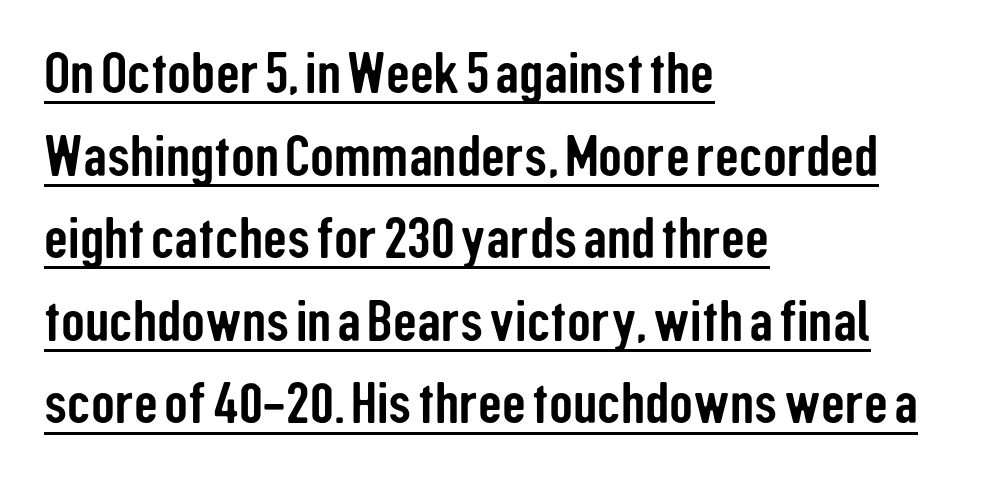
{"serif": "no", "italic": "no", "width": "condensed", "stroke_contrast": "low", "x_height": "medium", "monospaced": "no", "underline": "yes", "align": "left", "line_spacing": "normal", "line_spacing_ratio": 1.4, "letter_spacing": "normal", "letter_spacing_em": 0.0, "glyph_px": 59}
